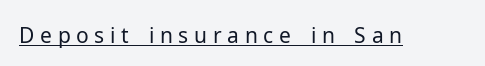
Q: Is the text bold? A: No.
Q: Is the text italic (slanted)? A: No, it is upright.
Q: Is the text underlined? A: Yes.
Q: Is the spacing between letters normal or unusually wide? A: Unusually wide.
